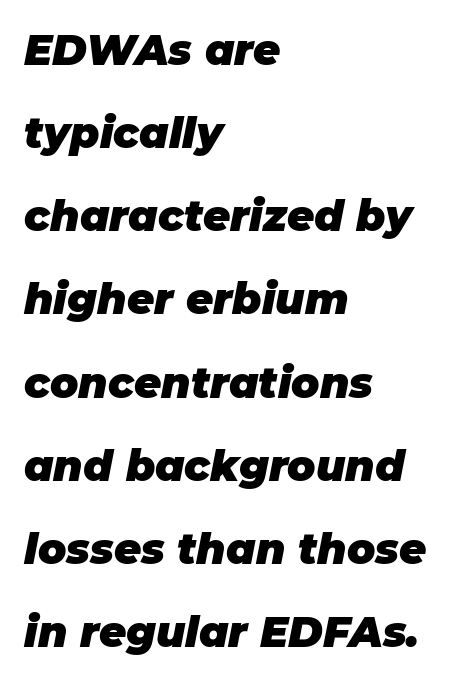
The image shows 42 px heavy type, italic (leaning right); set left-aligned, loose line spacing (1.98x), normal letter spacing, not underlined; low stroke contrast and a large x-height.
